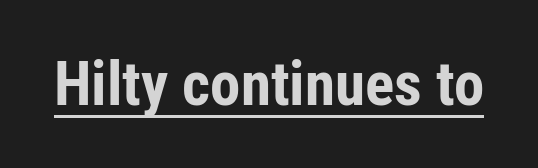
Q: Is the text bold? A: Yes.
Q: Is the text italic (slanted)? A: No, it is upright.
Q: Is the typeface a serif or a sans-serif typeface? A: Sans-serif.
Q: Is the text underlined? A: Yes.
Q: Is the spacing between letters normal or unusually wide? A: Normal.
Q: Width (condensed, normal, or wide)? A: Condensed.
Q: Stroke contrast? A: Low.
Q: x-height? A: Medium.
Q: Monospaced? A: No.
